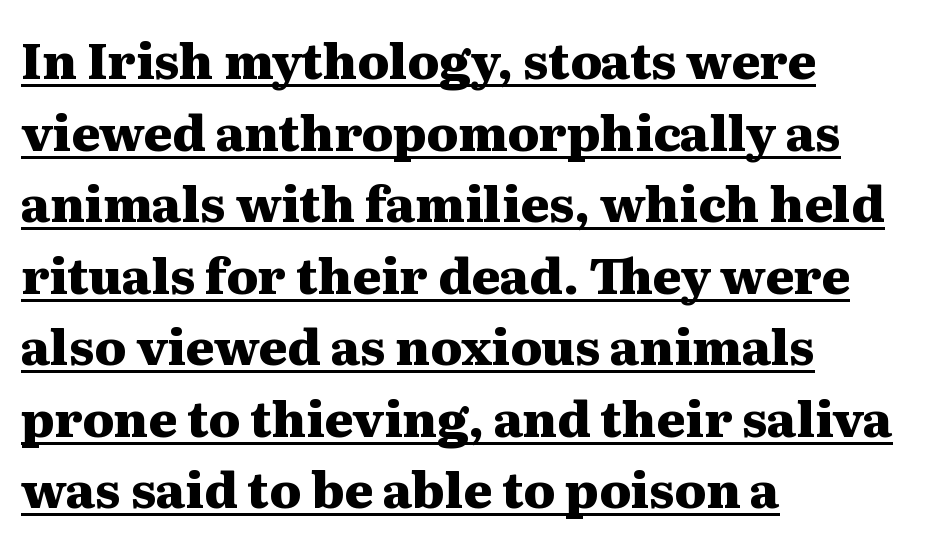
The image shows 49 px heavy, wide serif type, upright; set left-aligned, normal line spacing (1.46x), normal letter spacing, underlined; medium stroke contrast and a medium x-height.
